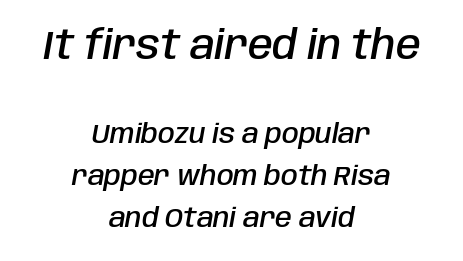
Q: Is the text bold? A: Semi-bold.
Q: Is the text italic (slanted)? A: Yes, it leans right by about 10 degrees.
Q: Is the text underlined? A: No.
Q: How is the paragraph aligned? A: Centered.
Q: Is the spacing between letters normal or unusually wide? A: Normal.
Q: Is the spacing between lines tight, normal or loose? A: Normal.
Q: Which block of text is set in a larger size, the first (top) or the second (bottom)? A: The first (top) one.
Q: Width (condensed, normal, or wide)? A: Condensed.
Q: Stroke contrast? A: Low.
Q: x-height? A: Large.
Q: Monospaced? A: No.
